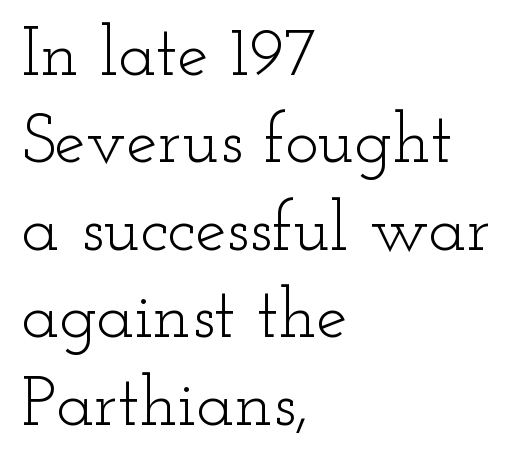
{"serif": "yes", "italic": "no", "bold": "no", "weight": "light", "width": "wide", "stroke_contrast": "low", "x_height": "small", "monospaced": "no", "underline": "no", "align": "left", "line_spacing": "normal", "line_spacing_ratio": 1.25, "letter_spacing": "normal", "letter_spacing_em": 0.0, "glyph_px": 70}
